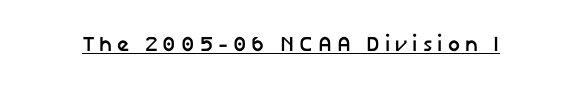
The image shows 21 px bold type, upright; set unusually wide letter spacing (+0.24 em), underlined.
